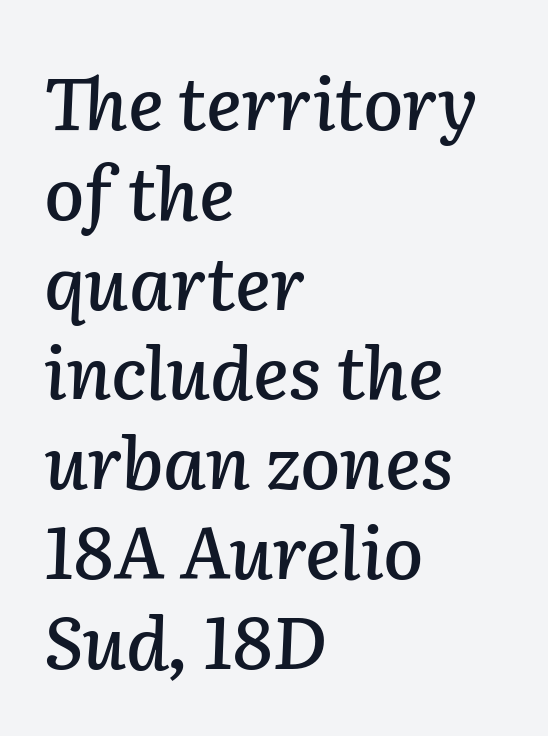
{"italic": "yes", "lean": "right", "slant_degrees": 2, "width": "normal", "stroke_contrast": "low", "x_height": "medium", "monospaced": "no", "underline": "no", "align": "left", "line_spacing_ratio": 1.23, "letter_spacing": "normal", "letter_spacing_em": 0.0, "glyph_px": 73}
